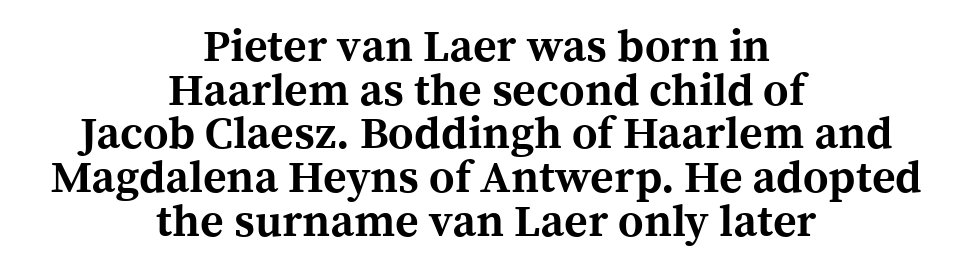
Notice how descenders almost collide with the ascenders below — that's tight leading. Its strokes are broad and dark, the hallmark of bold type. Proportional: the letters do not fall into vertical columns. Does extra space separate the letters? No, they use regular spacing. Both edges are ragged and mirror each other, which tells us the setting is centered.
